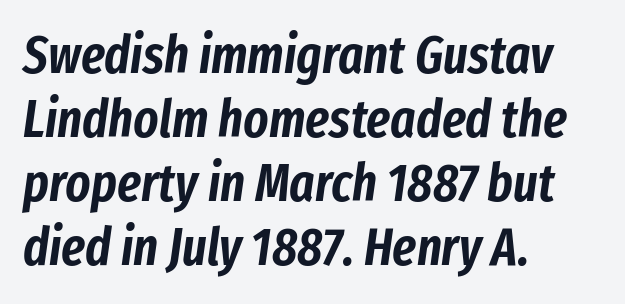
The image shows 53 px condensed type, italic (leaning right); set left-aligned, line spacing 1.21x, normal letter spacing, not underlined; low stroke contrast and a medium x-height.
